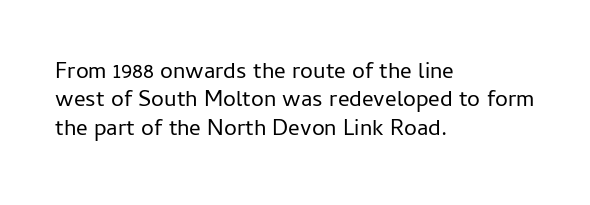
Q: Is the text bold? A: No.
Q: Is the text italic (slanted)? A: No, it is upright.
Q: Is the text underlined? A: No.
Q: How is the paragraph aligned? A: Left-aligned.
Q: Is the spacing between letters normal or unusually wide? A: Normal.
